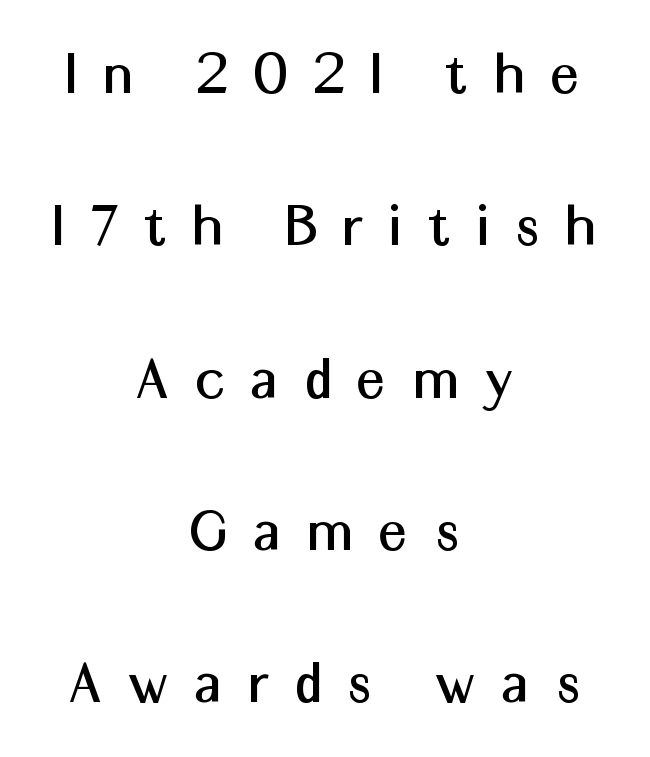
{"serif": "no", "italic": "no", "width": "normal", "stroke_contrast": "medium", "x_height": "medium", "monospaced": "no", "underline": "no", "align": "center", "line_spacing": "loose", "line_spacing_ratio": 2.38, "letter_spacing": "wide", "letter_spacing_em": 0.43, "glyph_px": 64}
